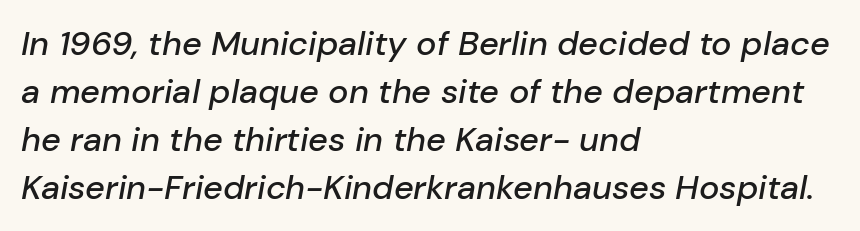
Words float on clear page, feet unadorned. Visually the block forms a straight wall on the left and a jagged coastline on the right. Each letter keeps its own natural width here, so spacing adapts to shape. Is the letter spacing exaggerated? No — it looks like the ordinary default.
